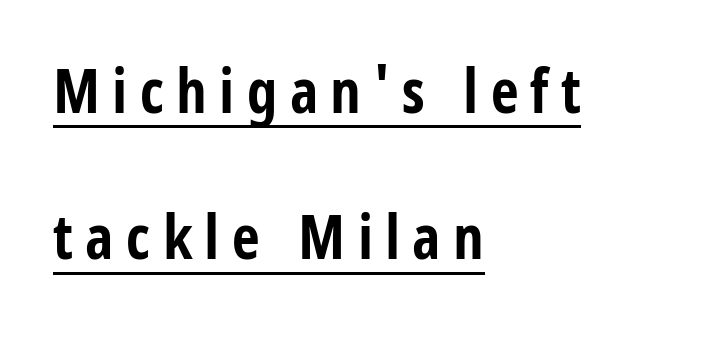
Q: Is the text bold? A: Yes.
Q: Is the text italic (slanted)? A: No, it is upright.
Q: Is the typeface a serif or a sans-serif typeface? A: Sans-serif.
Q: Is the text underlined? A: Yes.
Q: How is the paragraph aligned? A: Left-aligned.
Q: Is the spacing between letters normal or unusually wide? A: Unusually wide.
Q: Is the spacing between lines tight, normal or loose? A: Loose.
Q: Width (condensed, normal, or wide)? A: Condensed.
Q: Stroke contrast? A: Low.
Q: x-height? A: Large.
Q: Monospaced? A: No.
